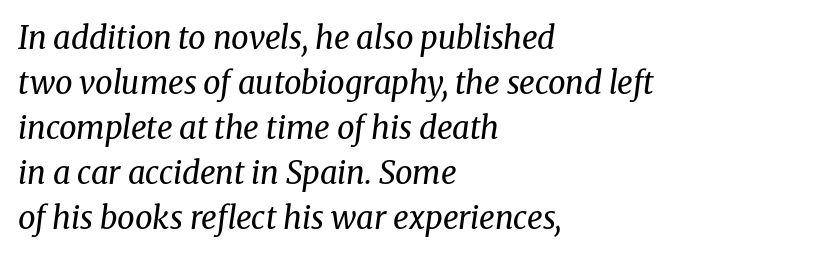
Horizontally, the lines are justified to the leading edge only. Bare-footed words on every line. Normally led — the rows are evenly, conventionally spaced. The horizontal fit of the characters is conventional and even. Is the stroke heavy? The answer is a plain regular-or-lighter. Font category for this specimen: serif.
